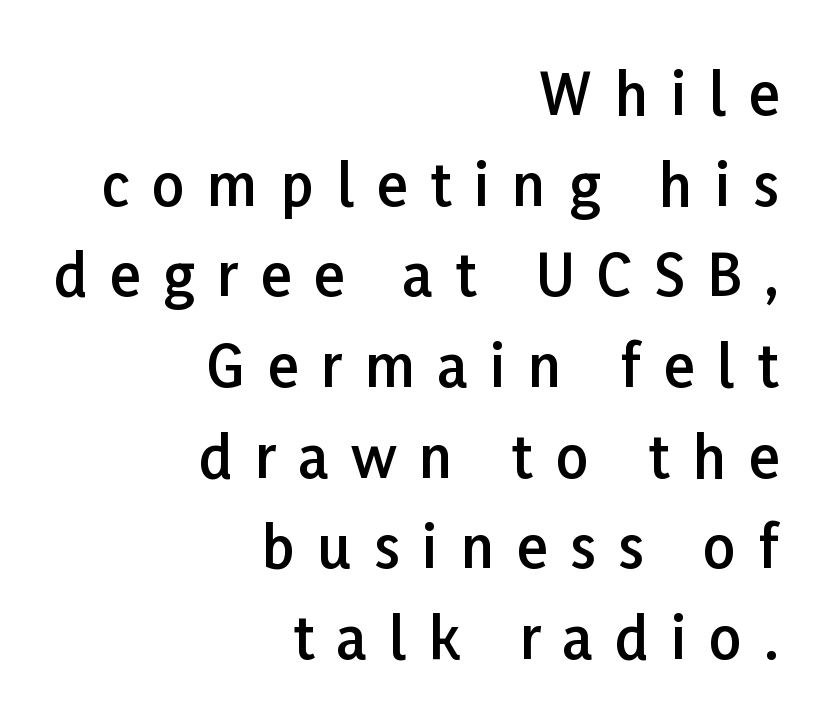
The type sits square on the baseline with zero lean. Firm but not heavy-handed strokes: this text is semibold. These lines are composed in type without serifs. Right-aligned paragraph, ragged on the left.
